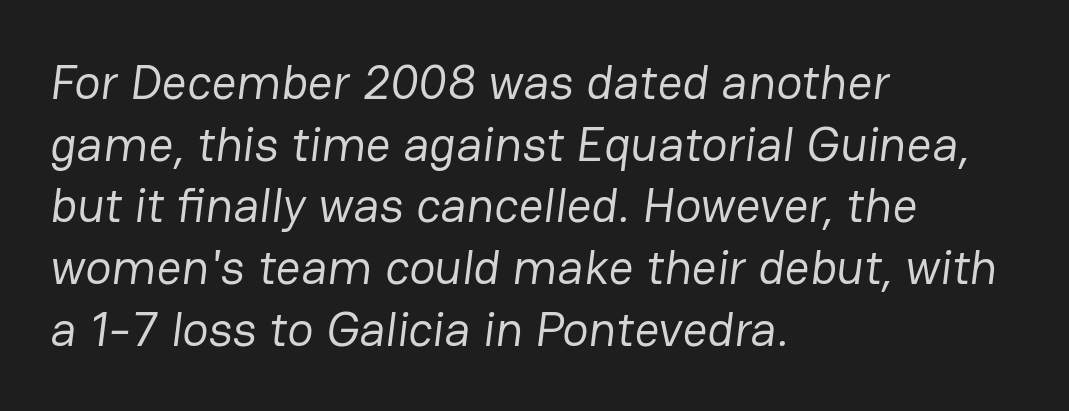
Q: Is the text bold? A: No.
Q: Is the typeface a serif or a sans-serif typeface? A: Sans-serif.
Q: Is the text underlined? A: No.
Q: How is the paragraph aligned? A: Left-aligned.
Q: Is the spacing between letters normal or unusually wide? A: Normal.
Q: Is the spacing between lines tight, normal or loose? A: Normal.
Q: Width (condensed, normal, or wide)? A: Normal.
Q: Stroke contrast? A: Low.
Q: x-height? A: Medium.
Q: Monospaced? A: No.
